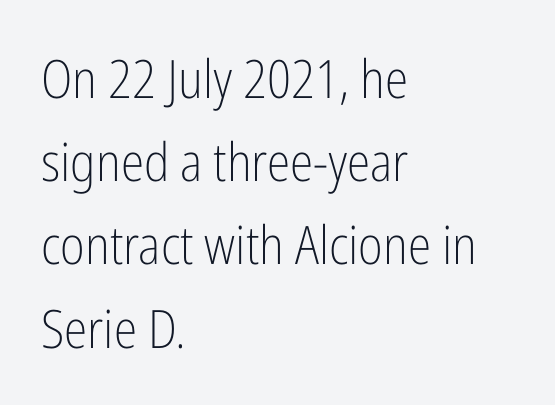
Each letter keeps its own natural width here, so spacing adapts to shape. Standard letterfit; no display-style spreading of the glyphs. Nobody drew a line under any word here. Does the type have serifs? No, each stem ends abruptly. This sample uses an upright cut, with every glyph sitting square on the baseline.
